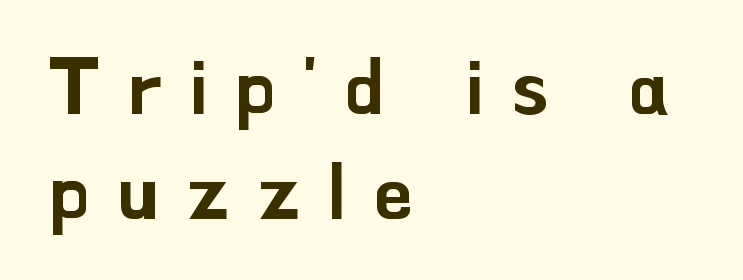
Inter-character spacing is expanded well beyond the font's built-in metrics. Plain, unruled lines of type. Students, observe: this is what conventionally led text looks like. When letters stand straight like this, we call the style roman or upright.
